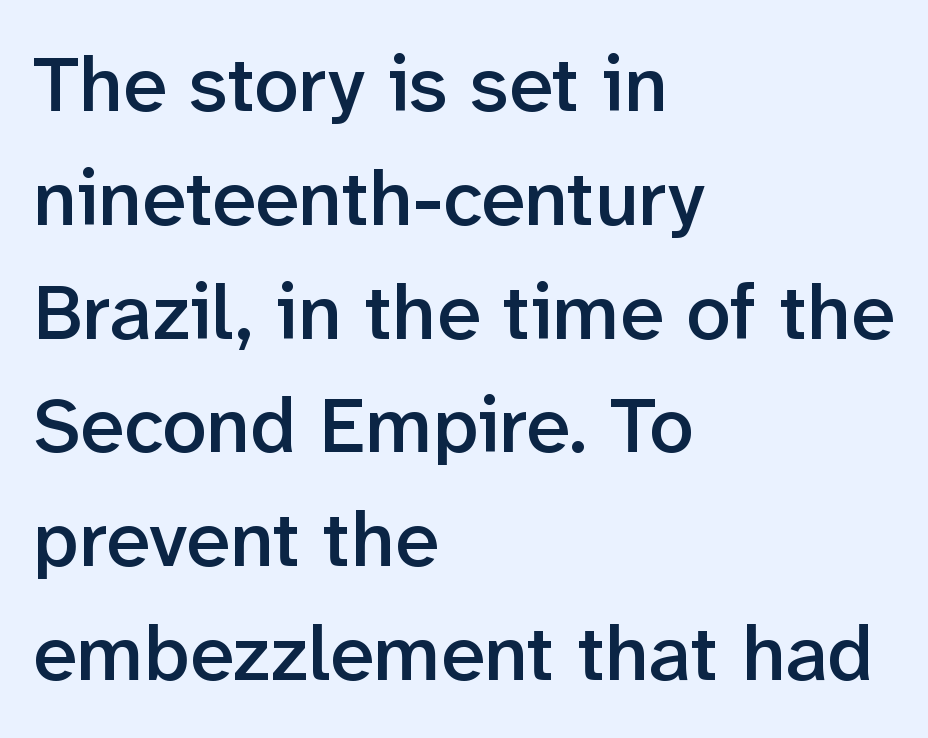
The image shows 79 px semibold sans-serif type, upright; set left-aligned, normal line spacing (1.44x), normal letter spacing, not underlined; low stroke contrast and a medium x-height.
